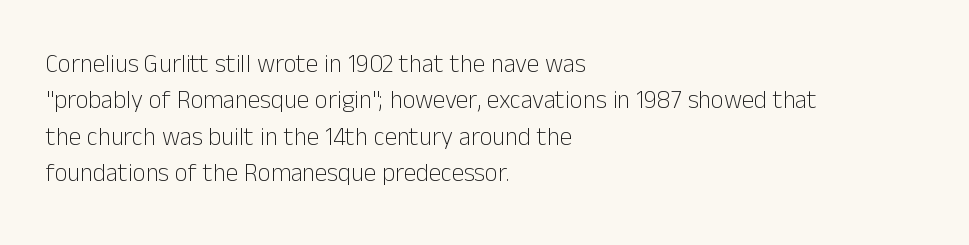
{"italic": "no", "bold": "no", "underline": "no", "align": "left", "line_spacing": "normal", "line_spacing_ratio": 1.46, "letter_spacing": "normal", "letter_spacing_em": 0.0, "glyph_px": 25}
